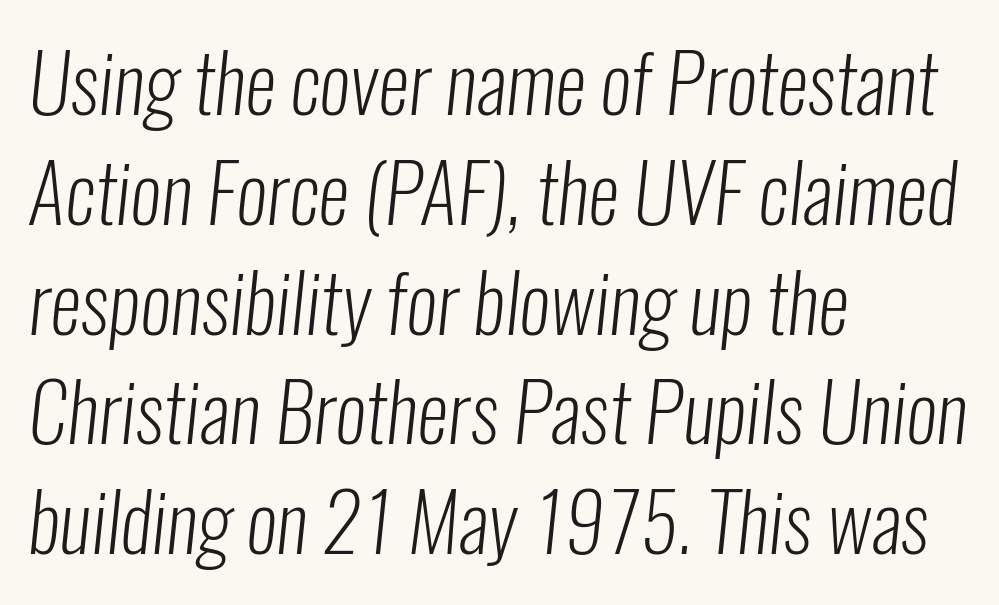
{"serif": "no", "bold": "no", "weight": "light", "width": "condensed", "stroke_contrast": "low", "x_height": "medium", "monospaced": "no", "underline": "no", "align": "left", "line_spacing": "normal", "line_spacing_ratio": 1.39, "letter_spacing": "normal", "letter_spacing_em": 0.0, "glyph_px": 79}
